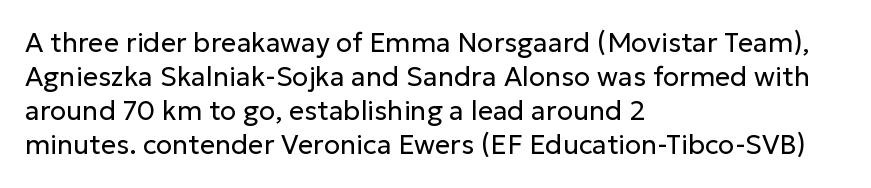
The image shows 27 px text type, upright; set left-aligned, normal line spacing (1.26x), normal letter spacing, not underlined.
